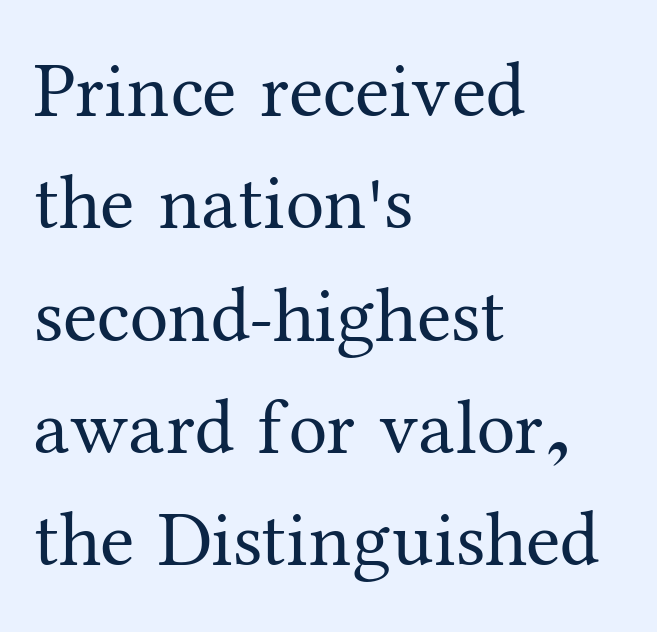
Q: Is the text bold? A: No.
Q: Is the text italic (slanted)? A: No, it is upright.
Q: Is the typeface a serif or a sans-serif typeface? A: Serif.
Q: Is the text underlined? A: No.
Q: How is the paragraph aligned? A: Left-aligned.
Q: Is the spacing between letters normal or unusually wide? A: Normal.
Q: Is the spacing between lines tight, normal or loose? A: Normal.
Q: Width (condensed, normal, or wide)? A: Normal.
Q: Stroke contrast? A: Medium.
Q: x-height? A: Medium.
Q: Monospaced? A: No.
